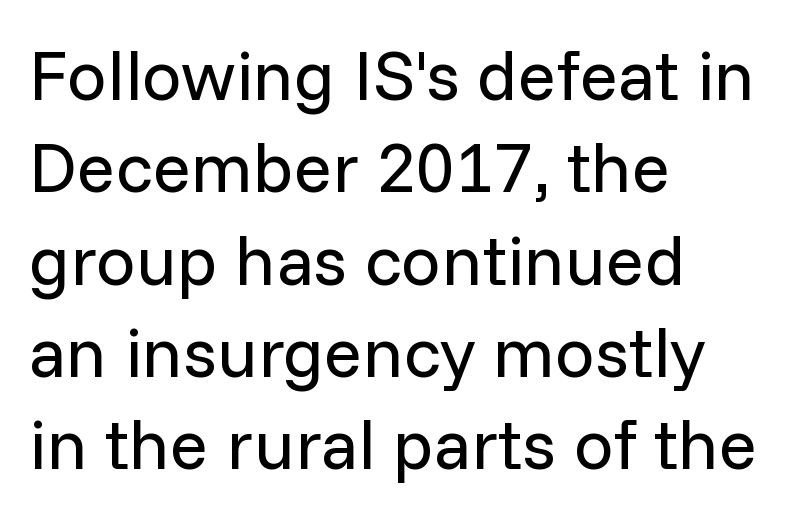
Q: Is the text bold? A: No.
Q: Is the text italic (slanted)? A: No, it is upright.
Q: Is the typeface a serif or a sans-serif typeface? A: Sans-serif.
Q: Is the text underlined? A: No.
Q: How is the paragraph aligned? A: Left-aligned.
Q: Is the spacing between letters normal or unusually wide? A: Normal.
Q: Is the spacing between lines tight, normal or loose? A: Normal.
Q: Width (condensed, normal, or wide)? A: Normal.
Q: Stroke contrast? A: Low.
Q: x-height? A: Medium.
Q: Monospaced? A: No.
